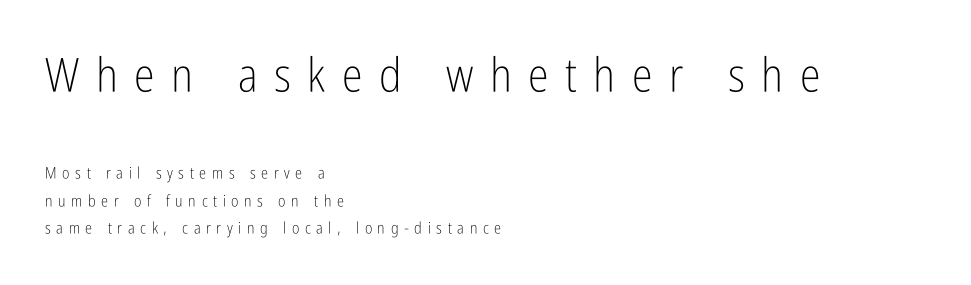
Q: Is the text bold? A: No.
Q: Is the text italic (slanted)? A: No, it is upright.
Q: Is the typeface a serif or a sans-serif typeface? A: Sans-serif.
Q: Is the text underlined? A: No.
Q: How is the paragraph aligned? A: Left-aligned.
Q: Is the spacing between letters normal or unusually wide? A: Unusually wide.
Q: Is the spacing between lines tight, normal or loose? A: Normal.
Q: Which block of text is set in a larger size, the first (top) or the second (bottom)? A: The first (top) one.
Q: Width (condensed, normal, or wide)? A: Condensed.
Q: Stroke contrast? A: Low.
Q: x-height? A: Medium.
Q: Monospaced? A: No.
